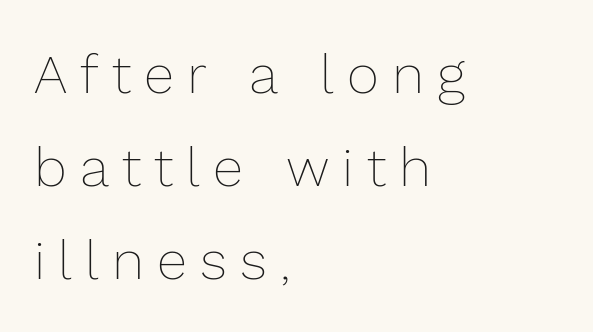
Here the designer chose a conventional face with non-uniform glyph widths. Someone cranked the tracking dial way up on this one. The passage shown stacks its lines at a standard gap. Honestly, there is no underline to notice here at all. Rendered with straight, roman letterforms.
